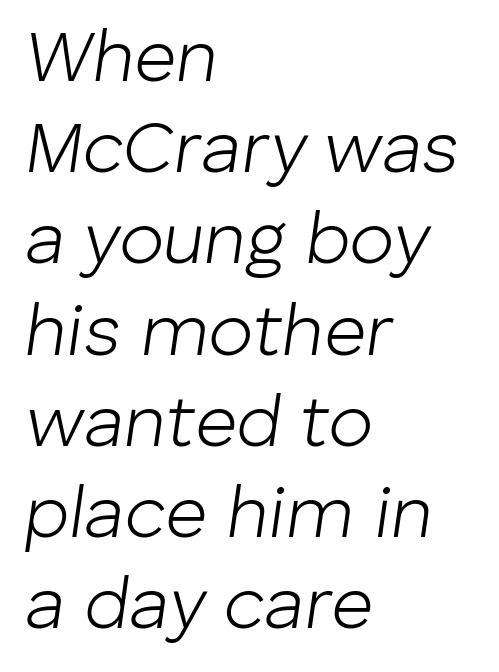
{"italic": "yes", "lean": "right", "slant_degrees": 8, "bold": "no", "weight": "light", "width": "normal", "stroke_contrast": "low", "x_height": "medium", "monospaced": "no", "underline": "no", "align": "left", "line_spacing": "normal", "line_spacing_ratio": 1.25, "letter_spacing": "normal", "letter_spacing_em": 0.0, "glyph_px": 73}
